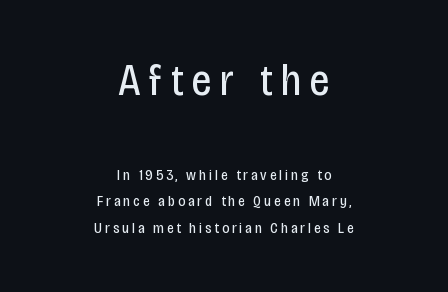
The image shows 44 px regular-weight, condensed sans-serif type, upright; set centered, line spacing 1.75x, unusually wide letter spacing (+0.2 em), not underlined; the first (top) block is 2.93x larger; low stroke contrast and a large x-height.
